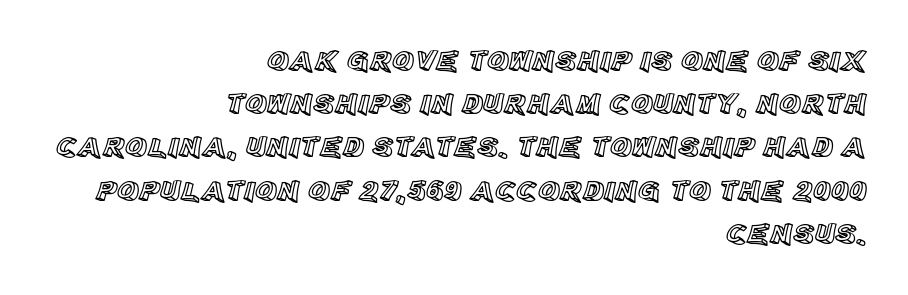
The strip under each line holds only bare page. What's the leading like? Ordinary, nothing unusual. Spacing verdict: proportional, widths tailored to each character.
